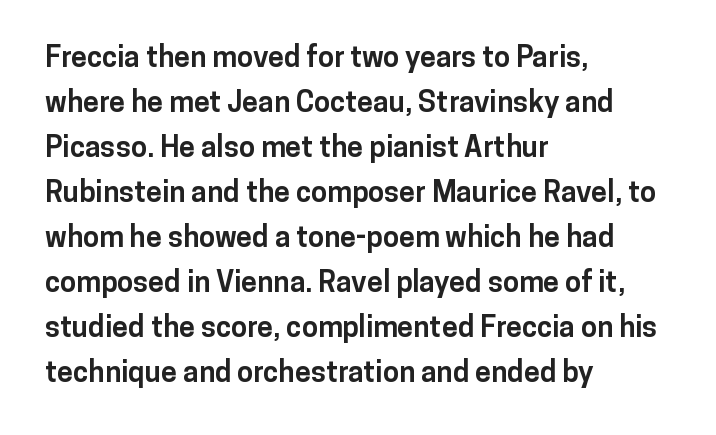
{"serif": "no", "italic": "no", "bold": "yes", "weight": "bold", "width": "normal", "stroke_contrast": "low", "x_height": "medium", "monospaced": "no", "underline": "no", "align": "left", "line_spacing": "normal", "line_spacing_ratio": 1.55, "letter_spacing": "normal", "letter_spacing_em": 0.0, "glyph_px": 29}
